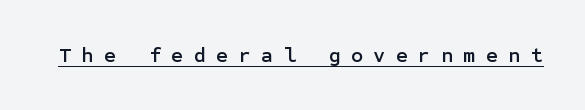
Q: Is the text italic (slanted)? A: No, it is upright.
Q: Is the text underlined? A: Yes.
Q: Is the spacing between letters normal or unusually wide? A: Unusually wide.
